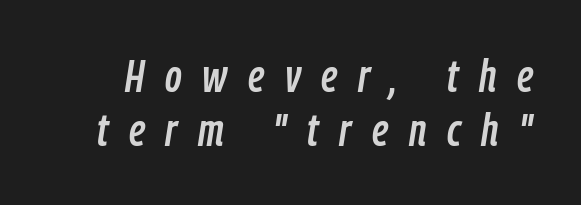
The image shows 45 px condensed type, italic (leaning right); set line spacing 1.2x, unusually wide letter spacing (+0.46 em), not underlined; low stroke contrast and a medium x-height.
